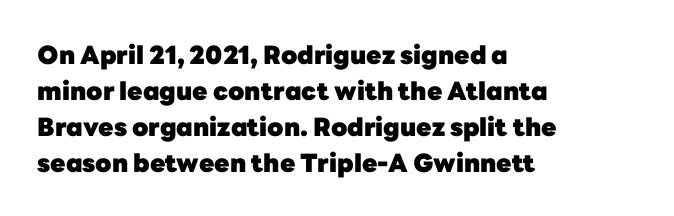
Nope, not italic — everything's standing straight. A normal amount of white space separates one row of letters from the next. Pretty heavy lettering here — definitely bold. Line starts are locked; line ends wander. Tracking here is standard; glyphs follow each other at the usual distance. Decoration check: the copy has no underline.
